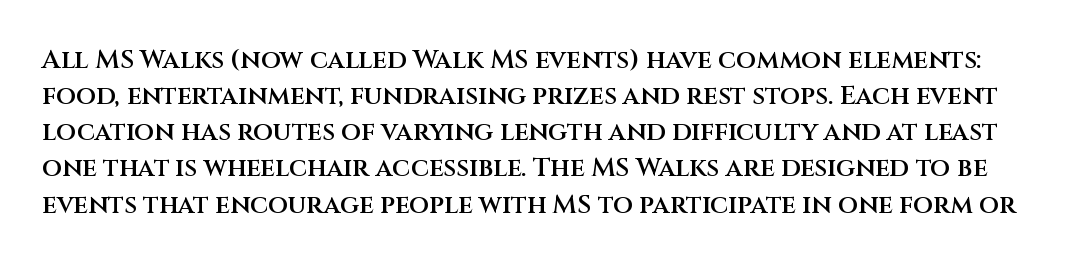
Q: Is the text bold? A: Semi-bold.
Q: Is the text italic (slanted)? A: No, it is upright.
Q: Is the text underlined? A: No.
Q: Is the spacing between letters normal or unusually wide? A: Normal.
Q: Is the spacing between lines tight, normal or loose? A: Normal.
